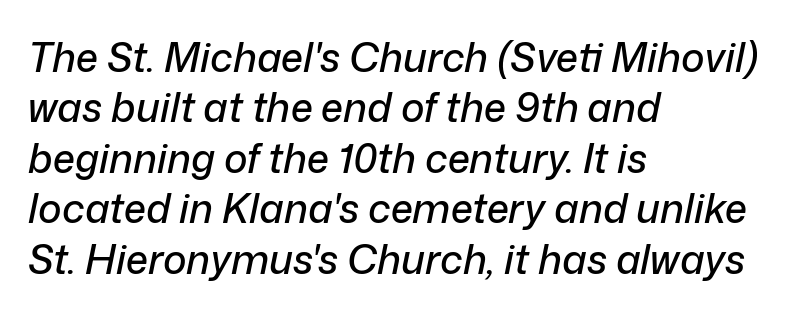
{"italic": "yes", "lean": "right", "slant_degrees": 12, "width": "normal", "stroke_contrast": "low", "x_height": "medium", "monospaced": "no", "underline": "no", "align": "left", "line_spacing": "normal", "line_spacing_ratio": 1.26, "letter_spacing": "normal", "letter_spacing_em": 0.0, "glyph_px": 40}
